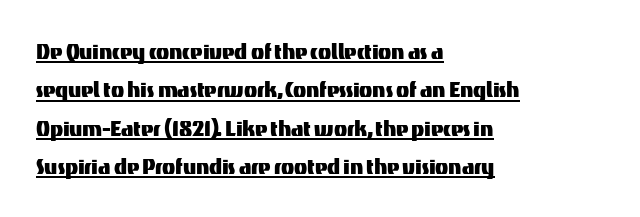
The image shows 27 px text type, upright; set left-aligned, normal line spacing (1.42x), normal letter spacing, underlined.
